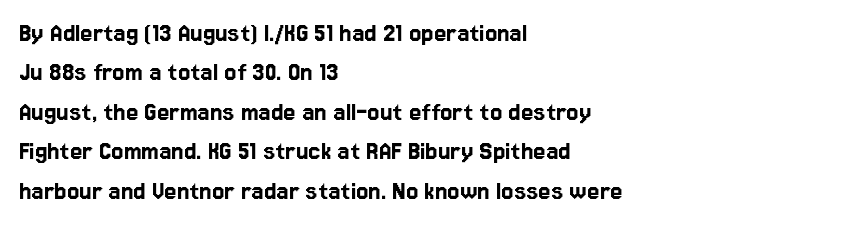
The image shows 28 px sans-serif type, upright; set left-aligned, normal line spacing (1.41x), normal letter spacing, not underlined; low stroke contrast and a medium x-height.
